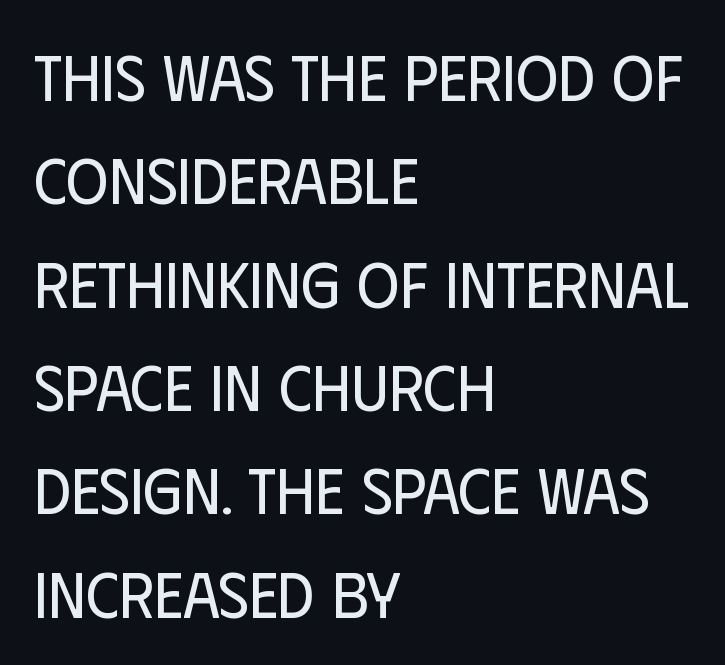
Each line starts at the same left margin while the right side varies. This sample keeps an unexceptional amount of space between lines. Quick note: not italic, upright. Character widths vary here, with narrow letters taking less room than wide ones. Look at the bottom of the vertical strokes: they stop flat, with no serifs.
